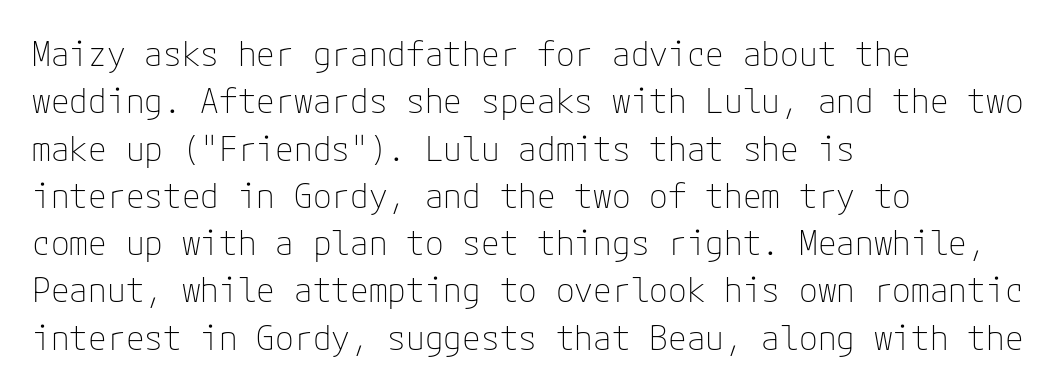
Q: Is the text bold? A: No.
Q: Is the text italic (slanted)? A: No, it is upright.
Q: Is the typeface a serif or a sans-serif typeface? A: Sans-serif.
Q: Is the text underlined? A: No.
Q: How is the paragraph aligned? A: Left-aligned.
Q: Is the spacing between letters normal or unusually wide? A: Normal.
Q: Is the spacing between lines tight, normal or loose? A: Normal.
Q: Width (condensed, normal, or wide)? A: Normal.
Q: Stroke contrast? A: Low.
Q: x-height? A: Medium.
